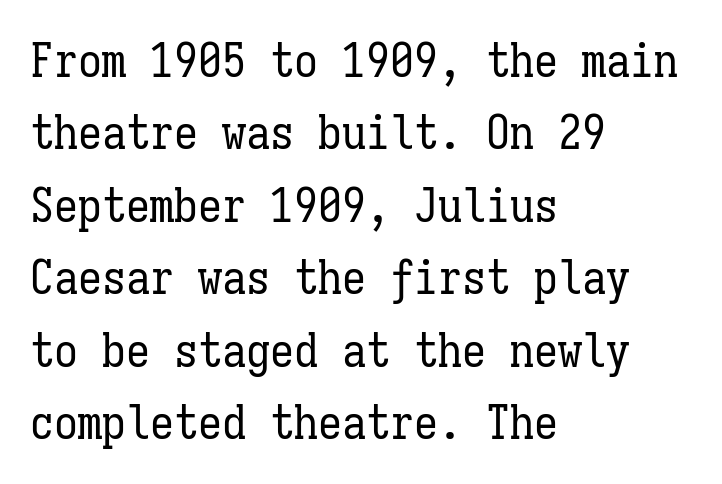
Q: Is the text bold? A: No.
Q: Is the text italic (slanted)? A: No, it is upright.
Q: Is the text underlined? A: No.
Q: How is the paragraph aligned? A: Left-aligned.
Q: Is the spacing between letters normal or unusually wide? A: Normal.
Q: Is the spacing between lines tight, normal or loose? A: Normal.
Q: Width (condensed, normal, or wide)? A: Condensed.
Q: Stroke contrast? A: Low.
Q: x-height? A: Medium.
Q: Monospaced? A: Yes.
